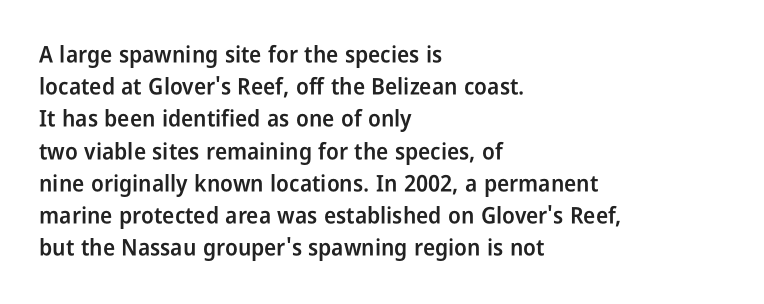
Q: Is the text bold? A: Semi-bold.
Q: Is the text italic (slanted)? A: No, it is upright.
Q: Is the text underlined? A: No.
Q: How is the paragraph aligned? A: Left-aligned.
Q: Is the spacing between letters normal or unusually wide? A: Normal.
Q: Is the spacing between lines tight, normal or loose? A: Normal.
